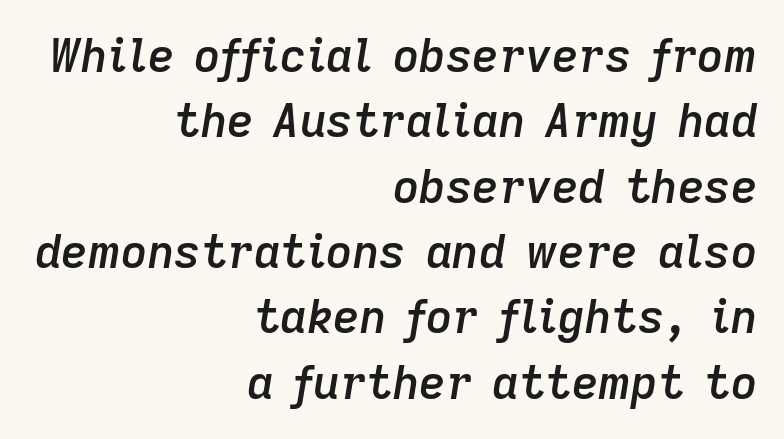
{"italic": "yes", "lean": "right", "slant_degrees": 9, "bold": "semi", "weight": "semibold", "width": "normal", "stroke_contrast": "low", "x_height": "medium", "monospaced": "no", "underline": "no", "align": "right", "line_spacing": "normal", "line_spacing_ratio": 1.42, "letter_spacing": "normal", "letter_spacing_em": 0.0, "glyph_px": 46}
